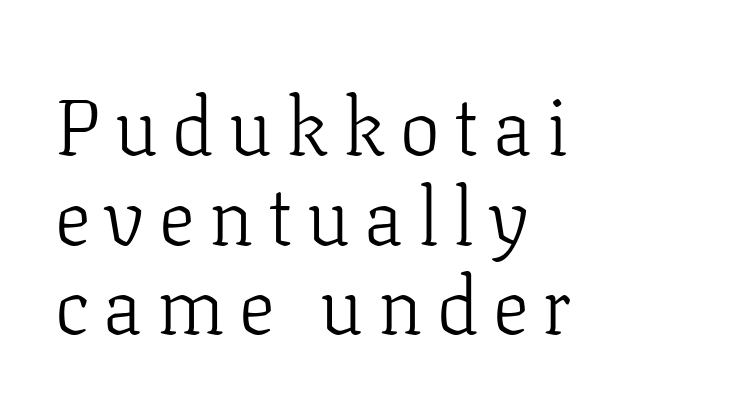
The typesetter chose a ragged-right arrangement here. Students, observe: this is what under-led, compact text looks like. What kind of face is this? One with serifs. The strip under each line holds only bare page.
